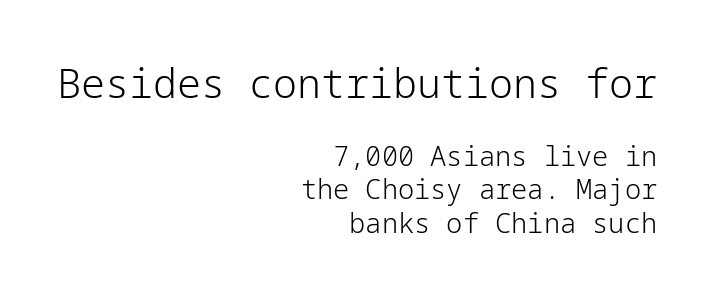
Q: Is the text bold? A: No.
Q: Is the text italic (slanted)? A: No, it is upright.
Q: Is the typeface a serif or a sans-serif typeface? A: Sans-serif.
Q: Is the text underlined? A: No.
Q: How is the paragraph aligned? A: Right-aligned.
Q: Is the spacing between letters normal or unusually wide? A: Normal.
Q: Which block of text is set in a larger size, the first (top) or the second (bottom)? A: The first (top) one.
Q: Width (condensed, normal, or wide)? A: Normal.
Q: Stroke contrast? A: Low.
Q: x-height? A: Medium.
